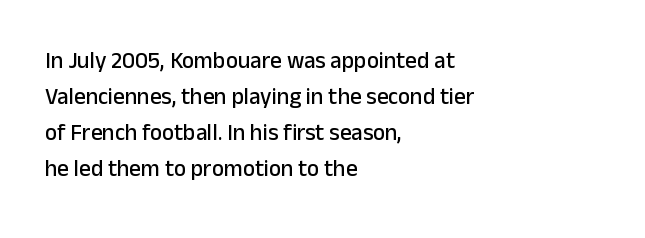
The passage shown has conventional tracking throughout. The axis of the letterforms is exactly vertical. In CSS terms this would be text-align: left. The area under the type is left untouched.
